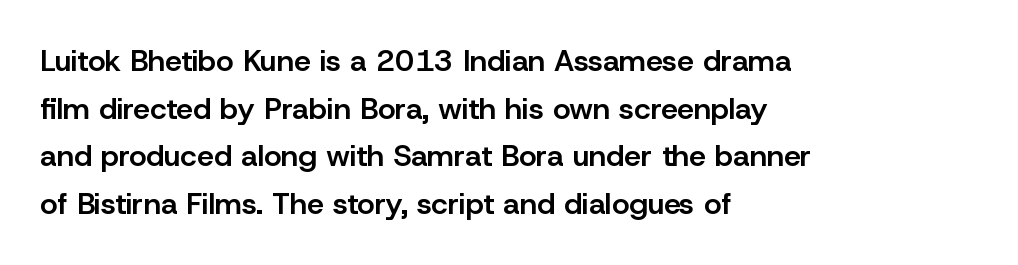
{"serif": "no", "italic": "no", "bold": "semi", "weight": "semibold", "width": "normal", "stroke_contrast": "low", "x_height": "medium", "monospaced": "no", "underline": "no", "align": "left", "line_spacing": "normal", "line_spacing_ratio": 1.59, "letter_spacing": "normal", "letter_spacing_em": 0.0, "glyph_px": 30}
